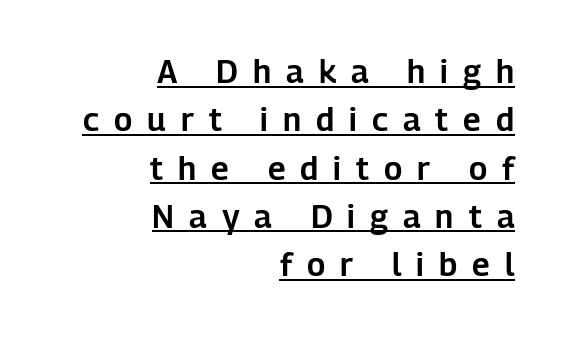
The letters stand upright; this is a roman face. To sum up the face: it is a sans, with no serifs. These lines are rendered in a variable-pitch font. Horizontally, the lines are justified to the trailing edge only.
